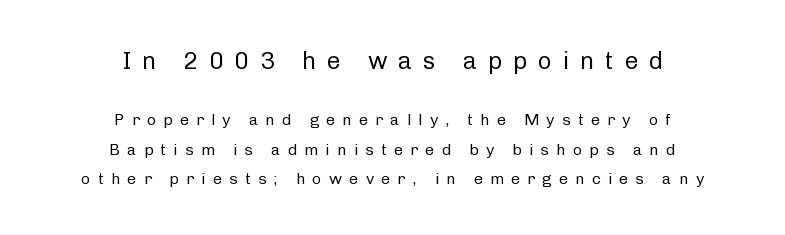
The image shows 24 px text type, upright; set centered, line spacing 1.84x, unusually wide letter spacing (+0.45 em), not underlined; the first (top) block is 1.5x larger.
